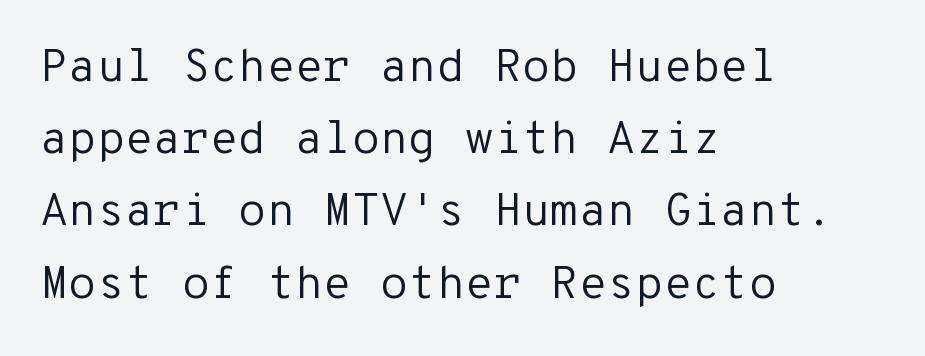
The image shows 46 px regular-weight sans-serif type, upright, monospaced; set left-aligned, normal line spacing (1.57x), normal letter spacing, not underlined; low stroke contrast and a medium x-height.
